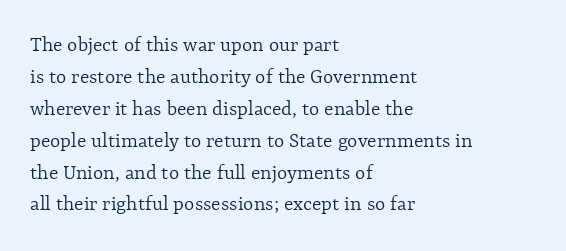
{"italic": "no", "bold": "no", "underline": "no", "align": "left", "line_spacing": "normal", "line_spacing_ratio": 1.45, "letter_spacing": "normal", "letter_spacing_em": 0.0, "glyph_px": 22}
